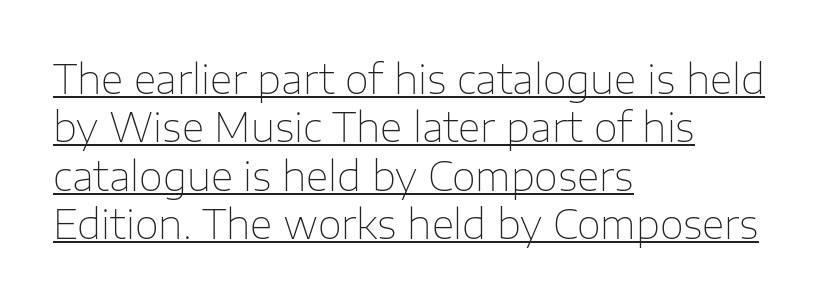
{"serif": "no", "italic": "no", "bold": "no", "weight": "thin", "width": "normal", "stroke_contrast": "low", "x_height": "medium", "monospaced": "no", "underline": "yes", "align": "left", "line_spacing_ratio": 1.24, "letter_spacing": "normal", "letter_spacing_em": 0.0, "glyph_px": 39}
